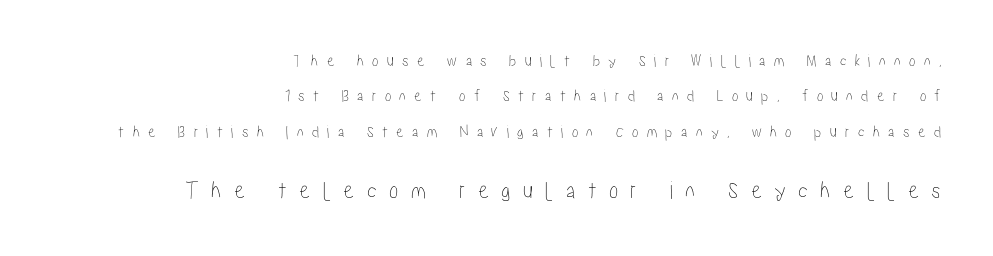
The image shows 25 px text type, upright; set right-aligned, loose line spacing (2.08x), unusually wide letter spacing (+0.49 em), not underlined; the second (bottom) block is 1.47x larger.
